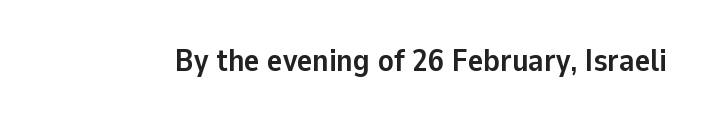
The letters advance in unequal steps, a hallmark of proportional type. Posture: straight, roman, zero tilt. The letters are bold, with thick, heavy strokes. The face used here is a sans, in the tradition of grotesques and geometrics.
